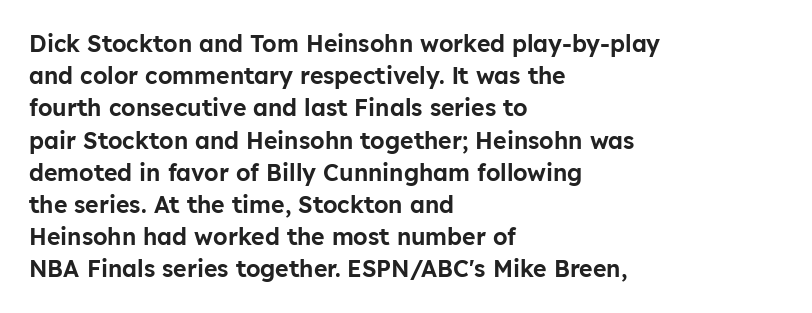
Does the leading feel generous? No, just average. The paragraph shown leans on its left margin. The string is rendered with underlining switched off. Here the glyphs are tracked normally, forming tight word shapes. The font's upright variant was chosen for this text.
